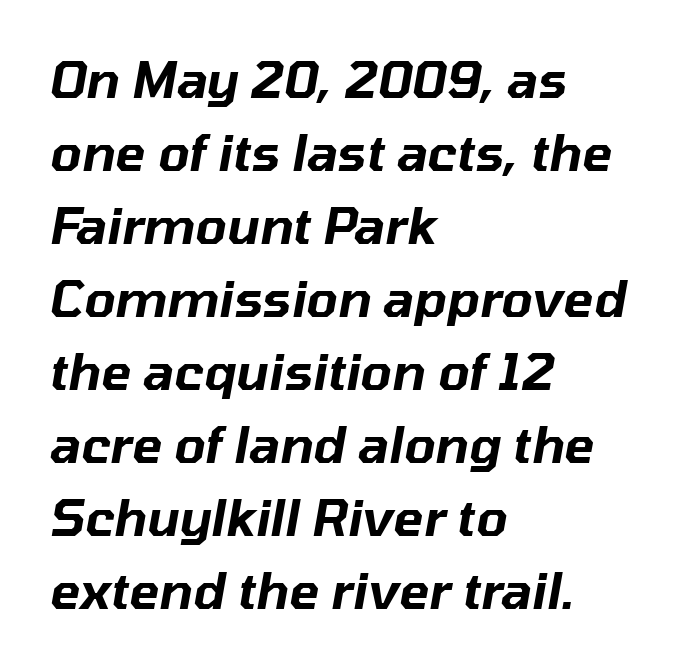
Q: Is the text italic (slanted)? A: Yes, it leans right by about 10 degrees.
Q: Is the text underlined? A: No.
Q: How is the paragraph aligned? A: Left-aligned.
Q: Is the spacing between letters normal or unusually wide? A: Normal.
Q: Is the spacing between lines tight, normal or loose? A: Normal.
Q: Width (condensed, normal, or wide)? A: Normal.
Q: Stroke contrast? A: Low.
Q: x-height? A: Medium.
Q: Monospaced? A: No.
